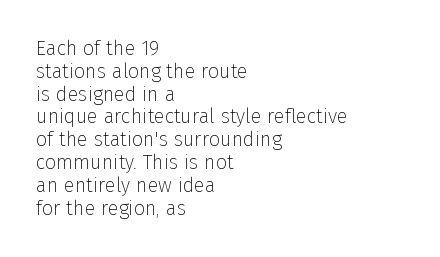
Q: Is the text bold? A: No.
Q: Is the text italic (slanted)? A: No, it is upright.
Q: Is the text underlined? A: No.
Q: How is the paragraph aligned? A: Left-aligned.
Q: Is the spacing between letters normal or unusually wide? A: Normal.
Q: Is the spacing between lines tight, normal or loose? A: Tight.
